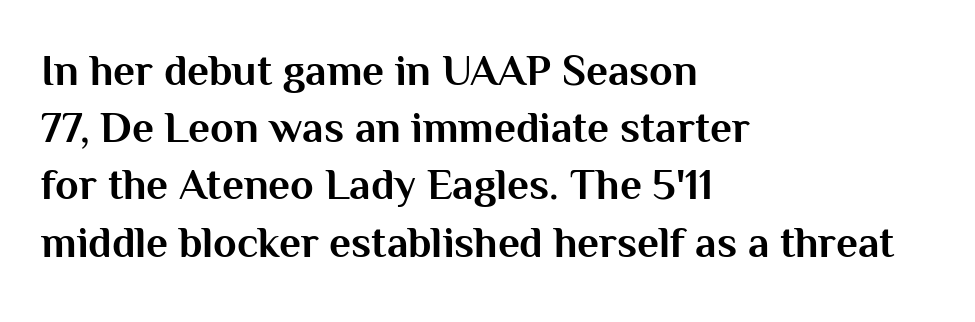
{"serif": "no", "italic": "no", "bold": "yes", "weight": "bold", "width": "normal", "stroke_contrast": "medium", "x_height": "medium", "monospaced": "no", "underline": "no", "align": "left", "line_spacing": "normal", "line_spacing_ratio": 1.33, "letter_spacing": "normal", "letter_spacing_em": 0.0, "glyph_px": 43}
